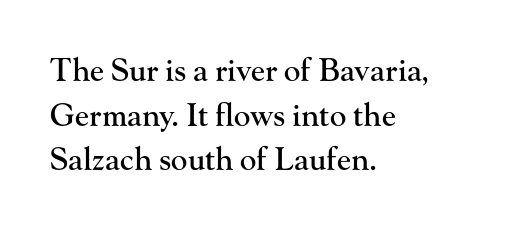
The image shows 31 px serif type, upright; set left-aligned, normal line spacing (1.44x), normal letter spacing, not underlined; high stroke contrast and a small x-height.
